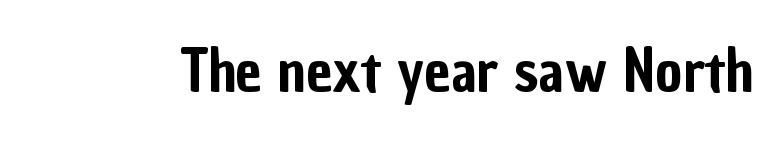
Q: Is the text italic (slanted)? A: No, it is upright.
Q: Is the typeface a serif or a sans-serif typeface? A: Sans-serif.
Q: Is the text underlined? A: No.
Q: Is the spacing between letters normal or unusually wide? A: Normal.
Q: Width (condensed, normal, or wide)? A: Condensed.
Q: Stroke contrast? A: Low.
Q: x-height? A: Medium.
Q: Monospaced? A: No.
